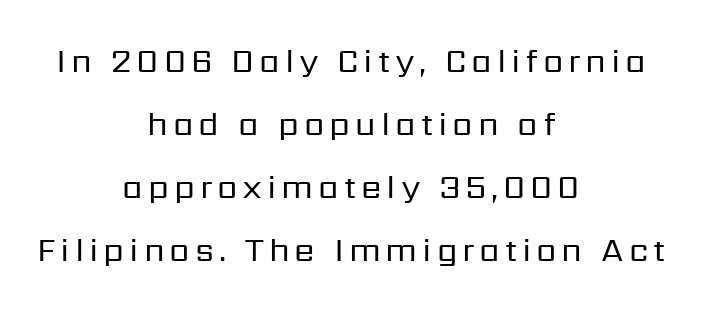
{"serif": "no", "italic": "no", "bold": "no", "weight": "regular", "width": "normal", "stroke_contrast": "low", "x_height": "medium", "monospaced": "no", "underline": "no", "align": "center", "line_spacing": "loose", "line_spacing_ratio": 1.91, "glyph_px": 33}
